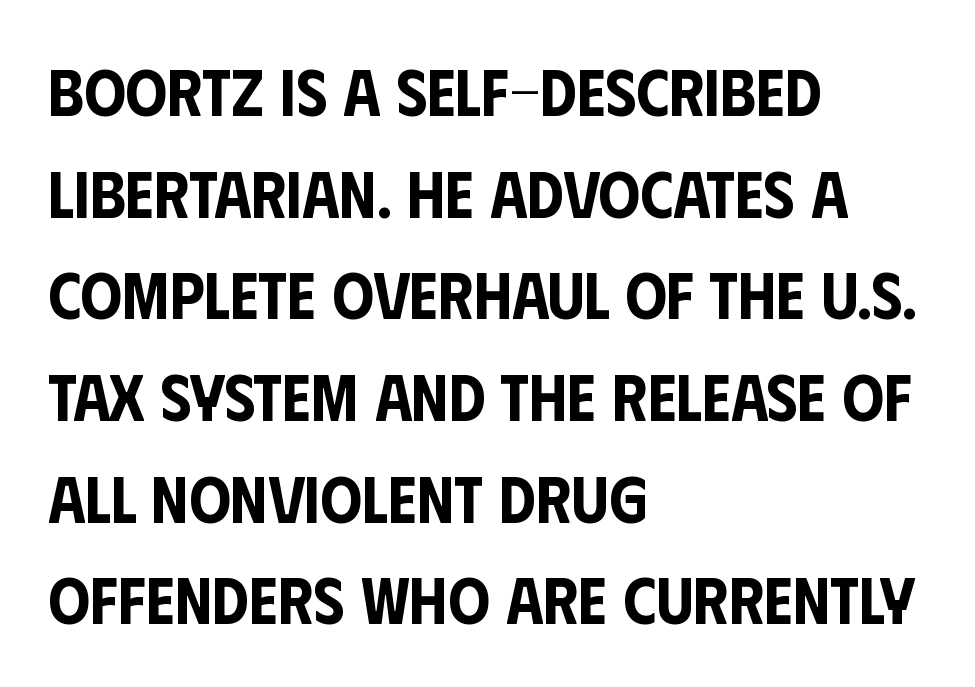
Decoration check: the copy has no underline. These lines are rendered in a variable-pitch font. The line texture is even and compact thanks to regular tracking. Nothing sits at the stroke ends, so this counts as sans-serif. The text block is weighted toward the left margin, trailing off unevenly rightward. Vertical strokes here are truly vertical.
